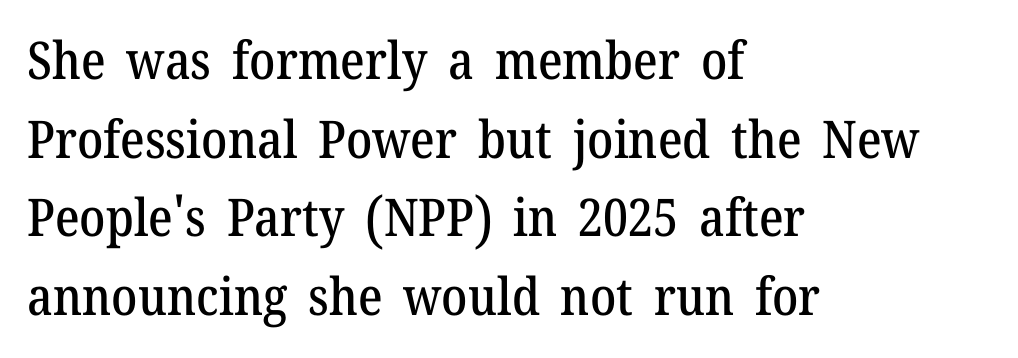
{"serif": "yes", "italic": "no", "width": "normal", "stroke_contrast": "medium", "x_height": "medium", "monospaced": "no", "underline": "no", "align": "left", "line_spacing": "normal", "line_spacing_ratio": 1.51, "letter_spacing": "normal", "letter_spacing_em": 0.0, "glyph_px": 52}
